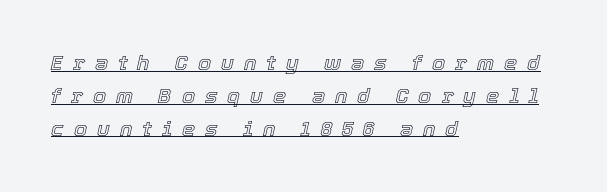
{"italic": "yes", "lean": "right", "slant_degrees": 12, "underline": "yes", "align": "left", "line_spacing": "normal", "line_spacing_ratio": 1.56, "letter_spacing": "wide", "letter_spacing_em": 0.47, "glyph_px": 21}
